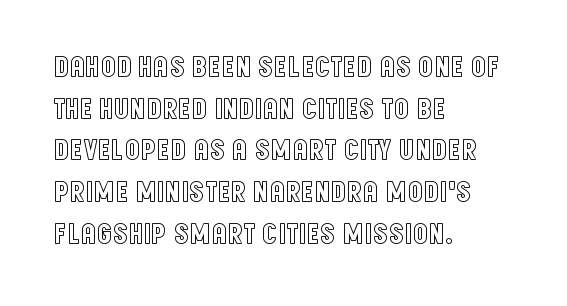
How would I describe the line gaps? Plain and ordinary. A typesetter would call this proportional, since set widths differ per character. Caption: multi-line text, flush left, ragged right. Observe the ordinary spacing: letters are neighbours, not strangers. In terms of posture, this sample is upright. A clean baseline with only descenders dipping below it.
